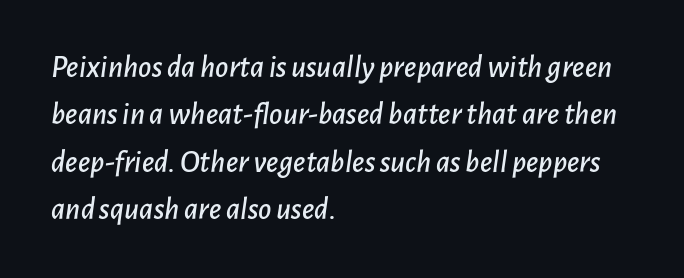
The image shows 32 px text type, italic (leaning right); set left-aligned, normal line spacing (1.48x), normal letter spacing, not underlined; low stroke contrast and a medium x-height.
